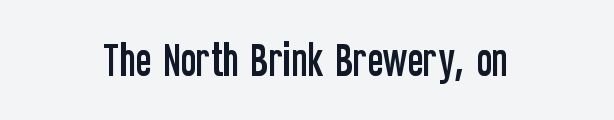
The gap between lines stays unmarked. Posture: vertical. The face used here is proportionally spaced, like ordinary book or web type. Type style note: lacks serifs. Glyph-to-glyph distance matches everyday printed text.
